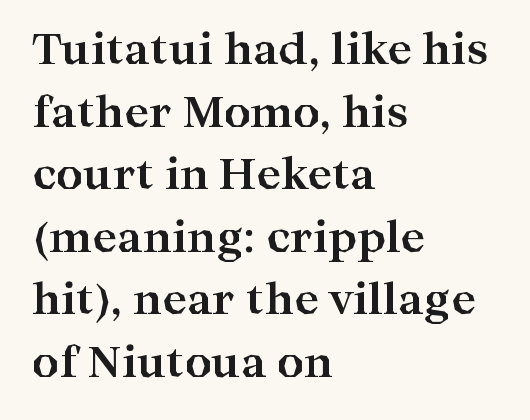
If you drew a line through each stem, it would be perfectly vertical. Characters follow at the spacing the type designer built in. Bare-footed words on every line. Line beginnings align vertically; line endings do not. These words are printed bold, with thick strokes throughout.
